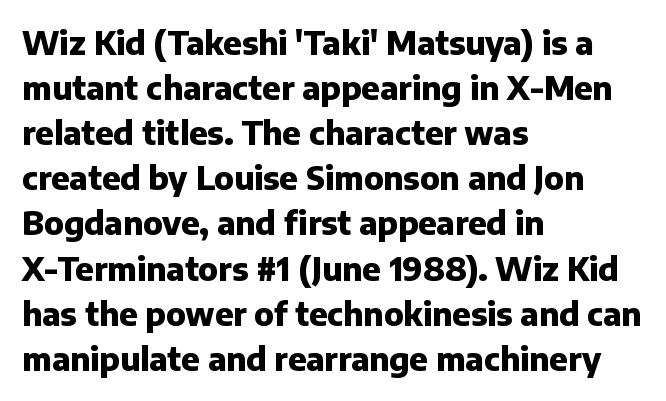
In terms of letterspacing, this is plain default setting. The letters carry no serifs — their stems end cleanly without finishing strokes. Designer's note — italics off, roman on. Underline: absent. Is this a fixed-width face? No — the glyphs have proportional, varying widths.
